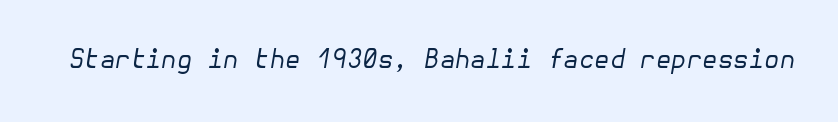
{"italic": "yes", "lean": "right", "slant_degrees": 10, "bold": "no", "underline": "no", "letter_spacing": "normal", "letter_spacing_em": 0.0, "glyph_px": 25}
